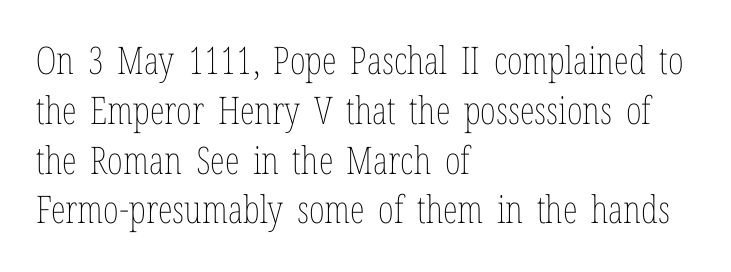
One glance says typical: line gaps are just what's usual. The typography opts for an upright posture over an oblique one. The passage shown is not bold in any degree. Default kerning and tracking; the words read as compact shapes. Layout note: lines flush left.
